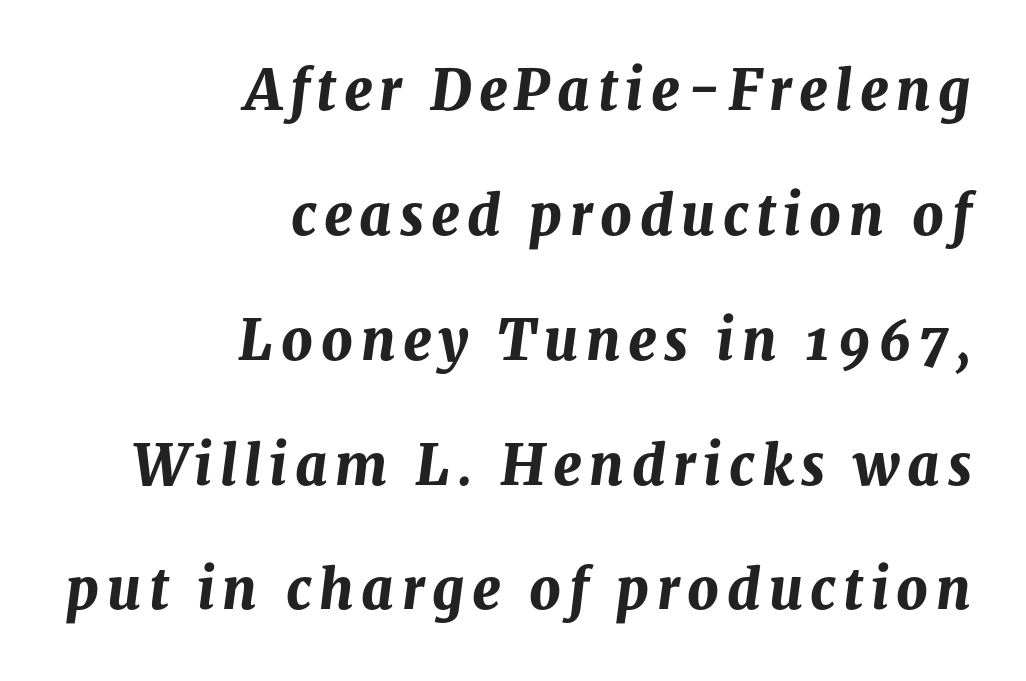
Honestly, the rows look like they've been pulled way apart. Typeset ragged left — the right edge is the straight one. Has an underline been added? It has not. A typesetter would call this proportional, since set widths differ per character. Observe the lean: these are italic letterforms. These lines carry a lot of weight — the face is fully bold.
